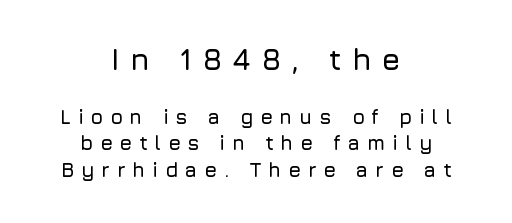
The image shows 30 px sans-serif type, upright; set centered, normal line spacing (1.31x), unusually wide letter spacing (+0.34 em), not underlined; the first (top) block is 1.5x larger; low stroke contrast and a medium x-height.
